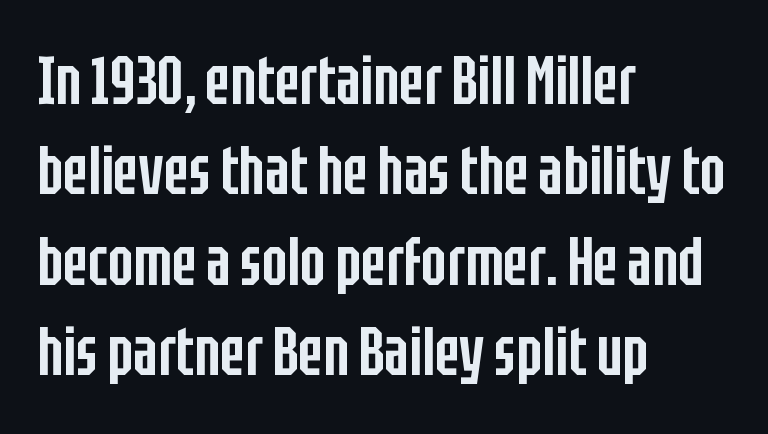
{"serif": "no", "italic": "no", "bold": "semi", "weight": "semibold", "width": "condensed", "stroke_contrast": "low", "x_height": "large", "monospaced": "no", "underline": "no", "align": "left", "line_spacing": "normal", "line_spacing_ratio": 1.35, "letter_spacing": "normal", "letter_spacing_em": 0.0, "glyph_px": 67}
